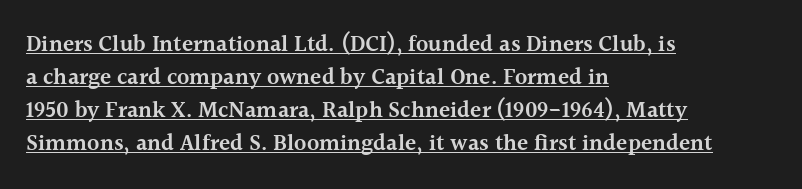
Upright lettering throughout. This sample uses plain, unmodified letter spacing. Leftover space on each line is placed entirely after the last word. Notice the strokes are somewhat thickened but not fully heavy: this is a semibold. What's the leading like? Ordinary, nothing unusual.
